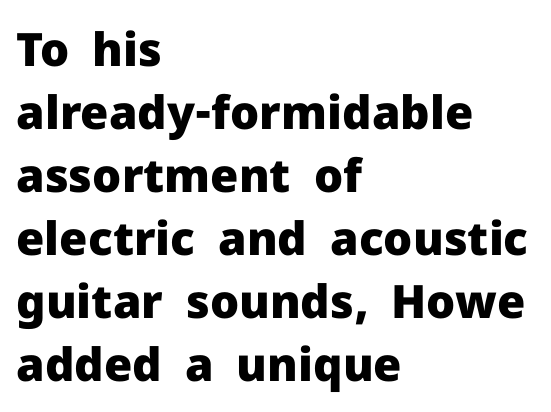
The gap between lines stays unmarked. The ragged edge is on the right, which tells us the setting is flush left. Weight check: bold — yes, fully. Ordinary non-slanted type is in use. Note the varied advance widths — an 'i' is clearly narrower than an 'm'. Vertically, the passage feels balanced, rows spaced as you'd expect.
